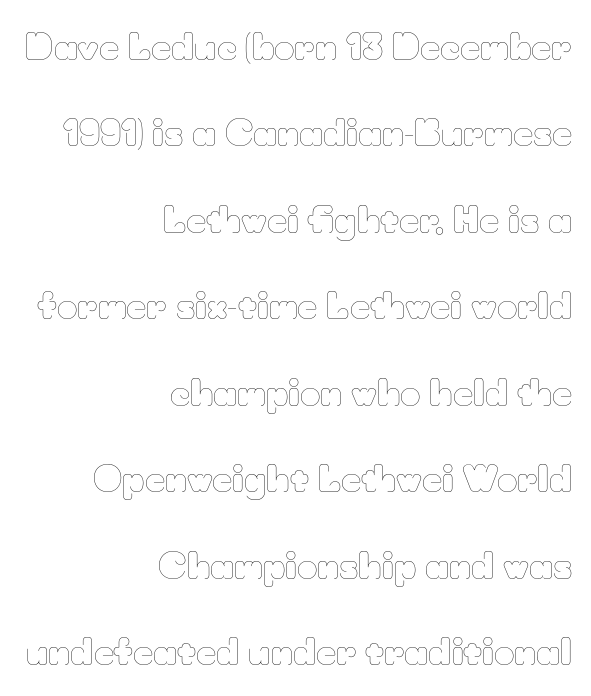
The image shows 35 px thin type, upright; set right-aligned, loose line spacing (2.47x), normal letter spacing, not underlined; low stroke contrast and a small x-height.
